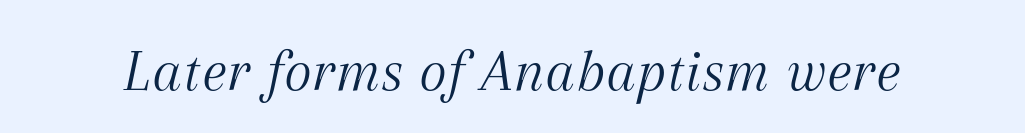
Q: Is the text bold? A: No.
Q: Is the text italic (slanted)? A: Yes, it leans right by about 12 degrees.
Q: Is the typeface a serif or a sans-serif typeface? A: Serif.
Q: Is the text underlined? A: No.
Q: Is the spacing between letters normal or unusually wide? A: Normal.
Q: Width (condensed, normal, or wide)? A: Normal.
Q: Stroke contrast? A: Medium.
Q: x-height? A: Medium.
Q: Monospaced? A: No.
